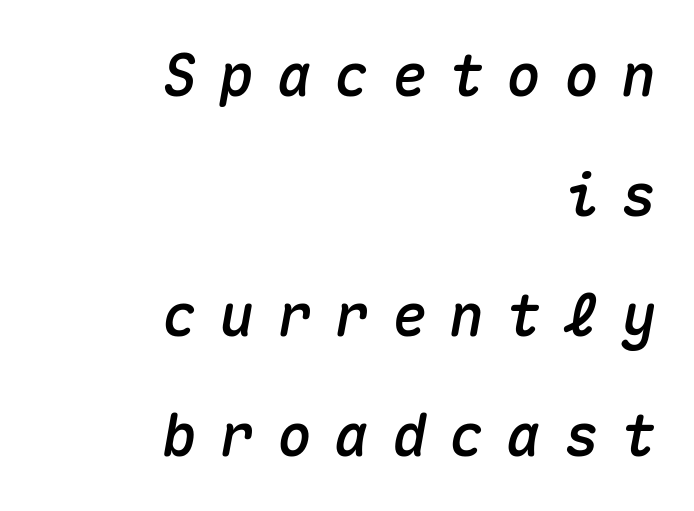
{"italic": "yes", "lean": "right", "slant_degrees": 10, "width": "normal", "stroke_contrast": "medium", "x_height": "medium", "monospaced": "yes", "underline": "no", "align": "right", "line_spacing": "loose", "line_spacing_ratio": 2.07, "letter_spacing": "wide", "letter_spacing_em": 0.39, "glyph_px": 58}
